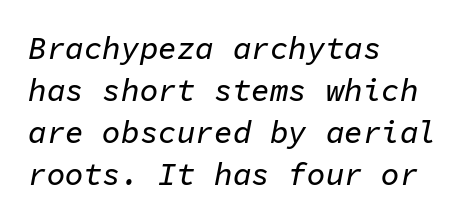
This sample is left-justified, so line endings fall wherever the words run out. Between one letter and the next there's only the usual sliver of space. What's the leading like? Ordinary, nothing unusual. Descenders hang freely into open space. You can tell it's italic because the verticals aren't actually vertical. A typesetter would call this monospace, since all characters share one set width.
